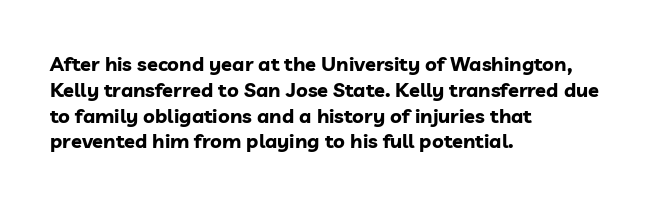
A typesetter would call this zero additional tracking. A classic flush-left, rag-right setting is used for this passage. The letters stand upright; this is a roman face. The glyphs are unaccompanied by any horizontal stroke below them. Line spacing here is normal.
